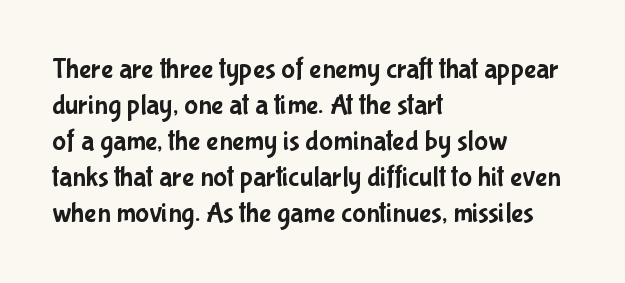
Think of a printed novel: that variable character pitch is what you see here. Every character sits straight up, as roman type does. Examine the stroke ends and you'll find no serifs. Does extra space separate the letters? No, they use regular spacing.
